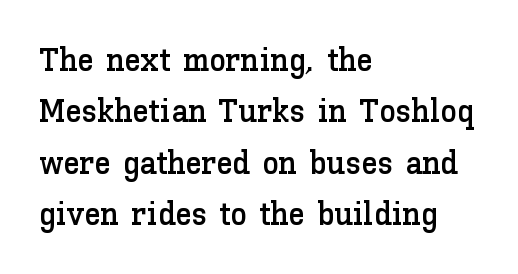
No word sits above an underline. Nothing unusual about the tracking: characters are spaced as the font intends. This rendering uses left alignment, leaving the right contour irregular. Horizontal bands of white between lines are of average thickness. Ordinary non-slanted type is in use. The letters advance in unequal steps, a hallmark of proportional type.
